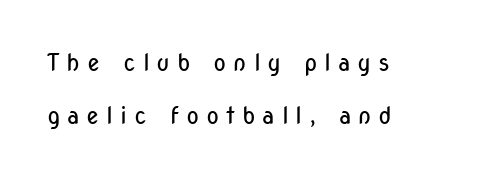
The image shows 24 px text type, upright; set left-aligned, loose line spacing (2.2x), unusually wide letter spacing (+0.28 em), not underlined.
